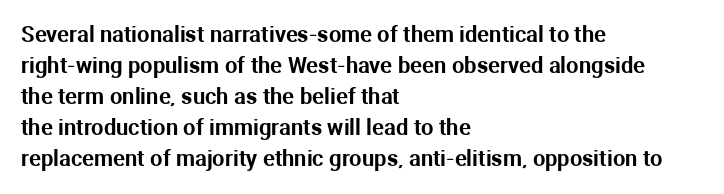
The image shows 22 px text type, upright; set left-aligned, normal line spacing (1.41x), normal letter spacing, not underlined.
